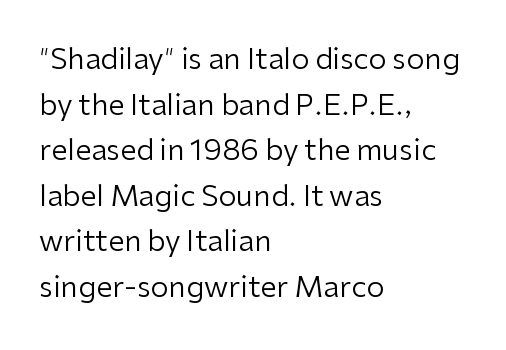
The letterforms sit at book weight or below. Unlike a traditional serif, this face leaves its strokes unadorned. The letters sit at their default tracking, neither squeezed nor spread. Casual observation: everything's shoved over to the left. The specimen omits any rule beneath the text block's lines. Does the lettering tilt? It doesn't — this is upright.
